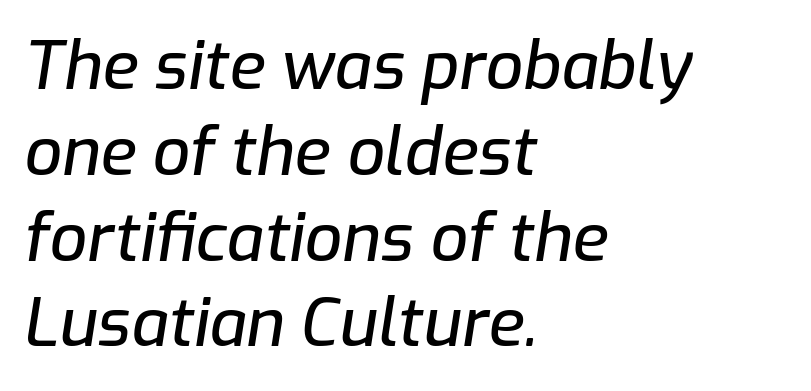
The leading is moderate, giving the passage an even texture. The baseline area is clear. Spacing verdict: proportional, widths tailored to each character. Every row of glyphs begins at an identical x-position on the left.
